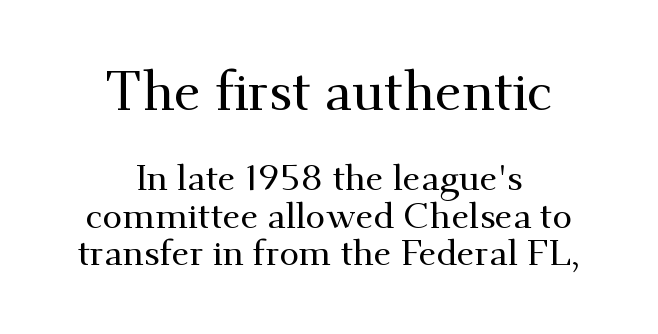
{"serif": "yes", "italic": "no", "width": "normal", "stroke_contrast": "medium", "x_height": "small", "monospaced": "no", "underline": "no", "align": "center", "line_spacing": "tight", "line_spacing_ratio": 1.05, "letter_spacing": "normal", "letter_spacing_em": 0.0, "larger_block": "first", "size_ratio": 1.5, "glyph_px": 54}
